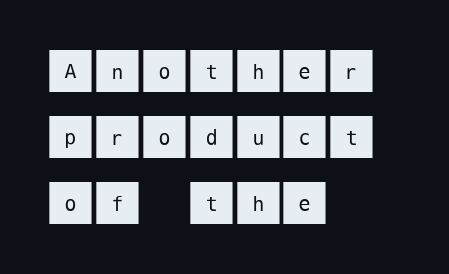
The image shows 48 px sans-serif type, upright; set left-aligned, normal line spacing (1.37x), normal letter spacing, not underlined; medium stroke contrast and a large x-height.
